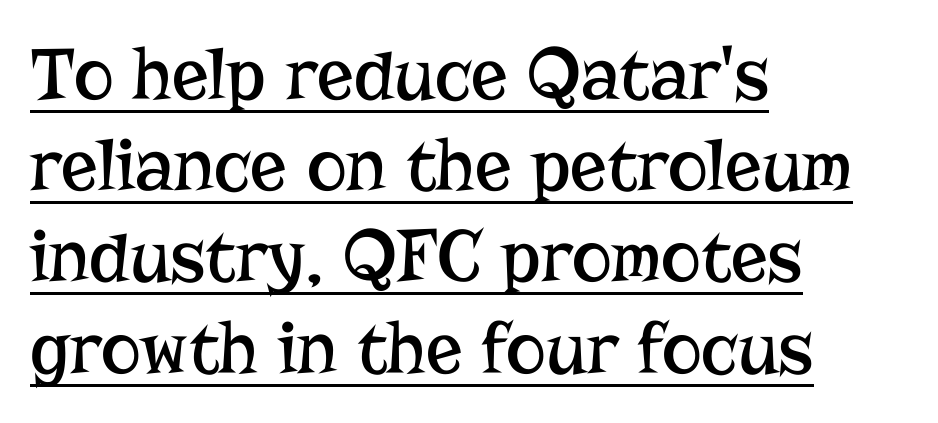
{"serif": "yes", "italic": "no", "bold": "no", "weight": "regular", "width": "normal", "stroke_contrast": "low", "x_height": "medium", "monospaced": "no", "underline": "yes", "align": "left", "line_spacing_ratio": 1.2, "letter_spacing": "normal", "letter_spacing_em": 0.0, "glyph_px": 76}
